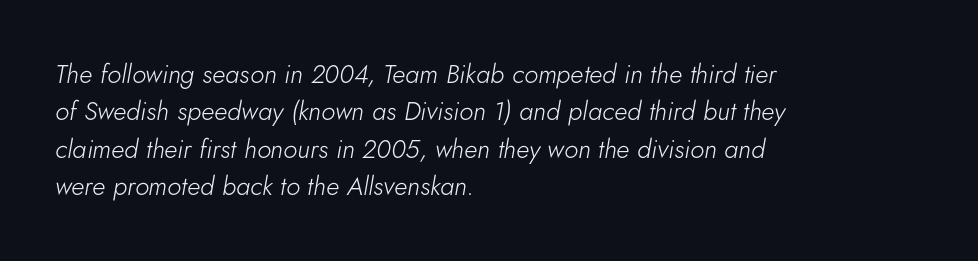
Letter spacing: default. The letters look calm and open, with moderate or lighter stems. Is there much room between lines? A standard amount, neither cramped nor airy. The rendering anchors every line to the left-hand side. The specimen omits any rule beneath the text block's lines. These lines were composed using italics.
